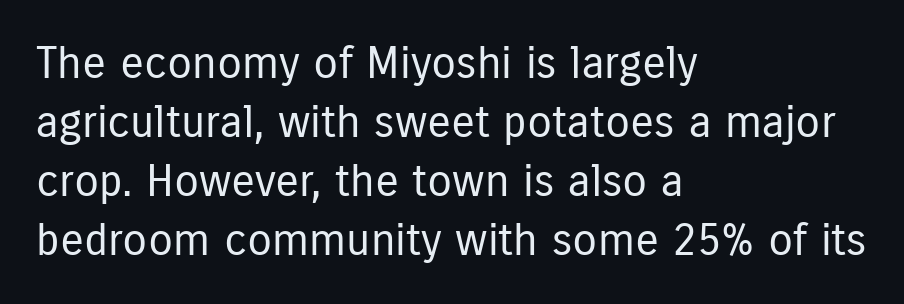
{"serif": "no", "italic": "no", "bold": "no", "weight": "regular", "width": "condensed", "stroke_contrast": "low", "x_height": "medium", "monospaced": "no", "underline": "no", "align": "left", "line_spacing": "normal", "line_spacing_ratio": 1.31, "letter_spacing": "normal", "letter_spacing_em": 0.0, "glyph_px": 45}
